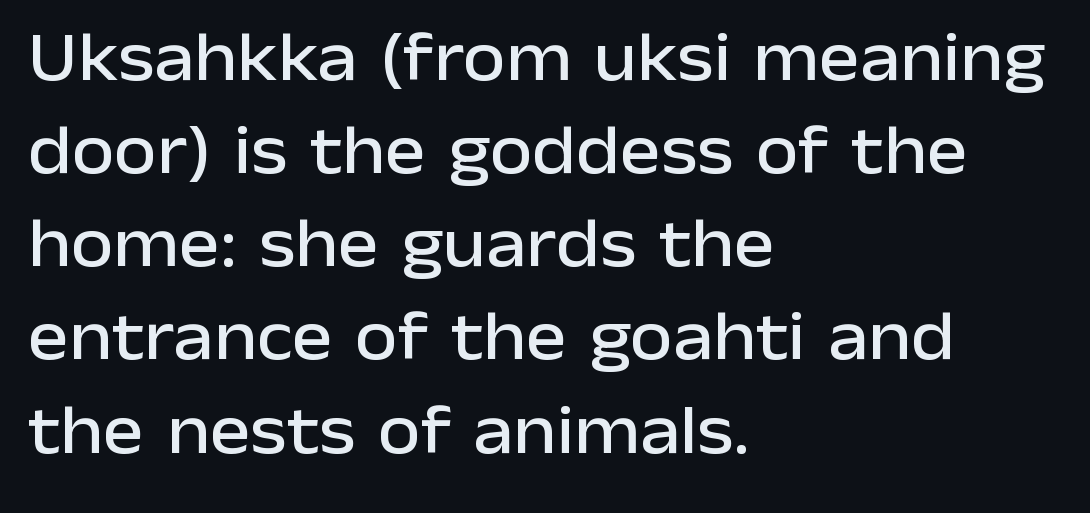
{"serif": "no", "italic": "no", "width": "normal", "stroke_contrast": "low", "x_height": "medium", "monospaced": "no", "underline": "no", "align": "left", "line_spacing": "normal", "line_spacing_ratio": 1.35, "letter_spacing": "normal", "letter_spacing_em": 0.0, "glyph_px": 69}
